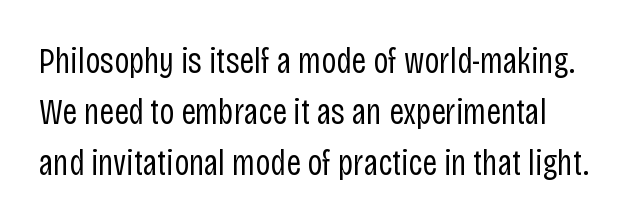
Letter spacing: default. A normal amount of white space separates one row of letters from the next. This reads as an unemphasized weight, regular at the heaviest. Characters remain perfectly vertical along every line.
